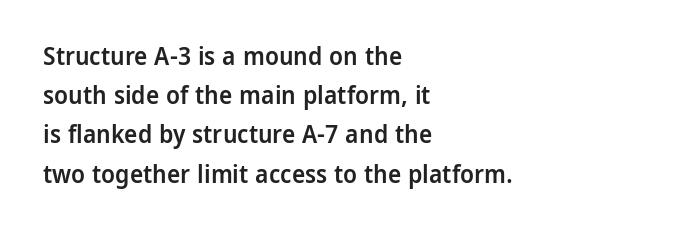
Q: Is the text bold? A: Semi-bold.
Q: Is the text italic (slanted)? A: No, it is upright.
Q: Is the text underlined? A: No.
Q: How is the paragraph aligned? A: Left-aligned.
Q: Is the spacing between letters normal or unusually wide? A: Normal.
Q: Is the spacing between lines tight, normal or loose? A: Normal.
